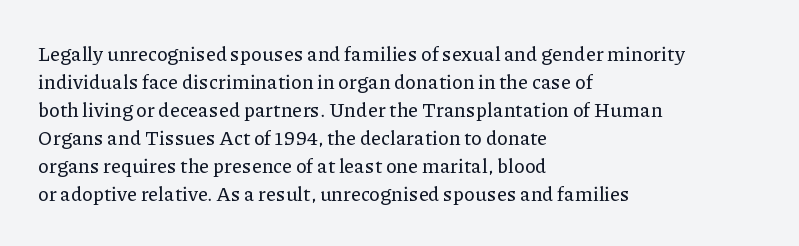
{"italic": "no", "underline": "no", "align": "left", "line_spacing": "normal", "line_spacing_ratio": 1.4, "letter_spacing": "normal", "letter_spacing_em": 0.0, "glyph_px": 20}
